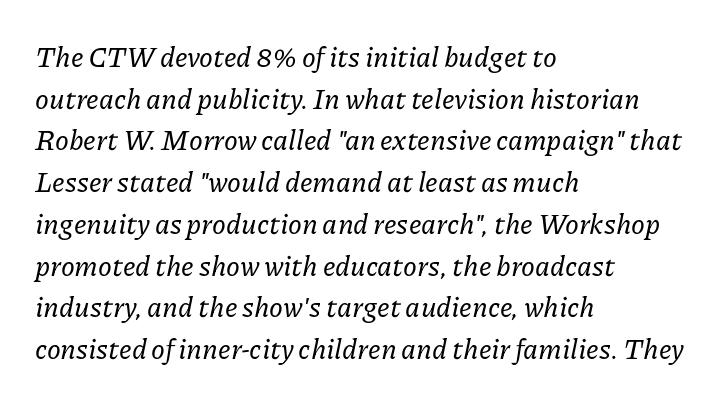
Q: Is the text italic (slanted)? A: Yes, it leans right by about 11 degrees.
Q: Is the typeface a serif or a sans-serif typeface? A: Serif.
Q: Is the text underlined? A: No.
Q: How is the paragraph aligned? A: Left-aligned.
Q: Is the spacing between letters normal or unusually wide? A: Normal.
Q: Is the spacing between lines tight, normal or loose? A: Normal.
Q: Width (condensed, normal, or wide)? A: Normal.
Q: Stroke contrast? A: Low.
Q: x-height? A: Medium.
Q: Monospaced? A: No.
